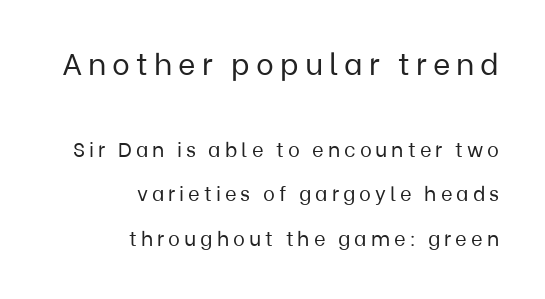
Q: Is the text bold? A: No.
Q: Is the text italic (slanted)? A: No, it is upright.
Q: Is the typeface a serif or a sans-serif typeface? A: Sans-serif.
Q: Is the text underlined? A: No.
Q: How is the paragraph aligned? A: Right-aligned.
Q: Is the spacing between letters normal or unusually wide? A: Unusually wide.
Q: Is the spacing between lines tight, normal or loose? A: Loose.
Q: Which block of text is set in a larger size, the first (top) or the second (bottom)? A: The first (top) one.
Q: Width (condensed, normal, or wide)? A: Normal.
Q: Stroke contrast? A: Low.
Q: x-height? A: Medium.
Q: Monospaced? A: No.
